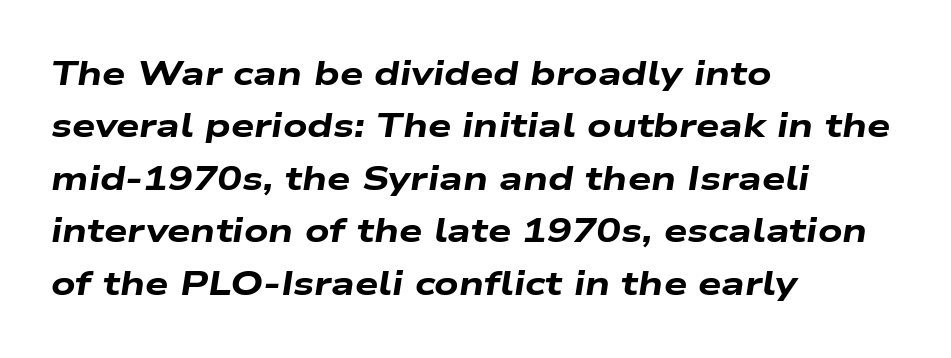
{"italic": "yes", "lean": "right", "slant_degrees": 9, "bold": "yes", "weight": "heavy", "width": "wide", "stroke_contrast": "low", "x_height": "medium", "monospaced": "no", "underline": "no", "align": "left", "line_spacing": "normal", "line_spacing_ratio": 1.59, "letter_spacing": "normal", "letter_spacing_em": 0.0, "glyph_px": 33}
